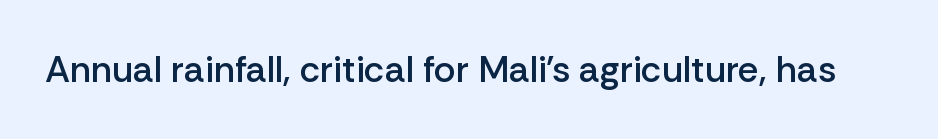
Q: Is the text bold? A: Semi-bold.
Q: Is the text italic (slanted)? A: No, it is upright.
Q: Is the typeface a serif or a sans-serif typeface? A: Sans-serif.
Q: Is the text underlined? A: No.
Q: Is the spacing between letters normal or unusually wide? A: Normal.
Q: Width (condensed, normal, or wide)? A: Normal.
Q: Stroke contrast? A: Low.
Q: x-height? A: Medium.
Q: Monospaced? A: No.
